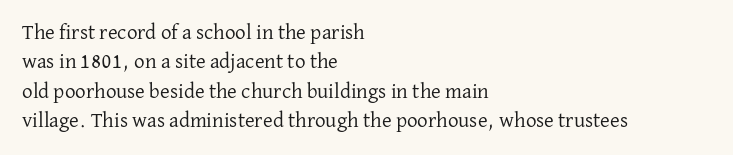
The image shows 21 px text type, upright; set left-aligned, normal line spacing (1.4x), normal letter spacing, not underlined.
